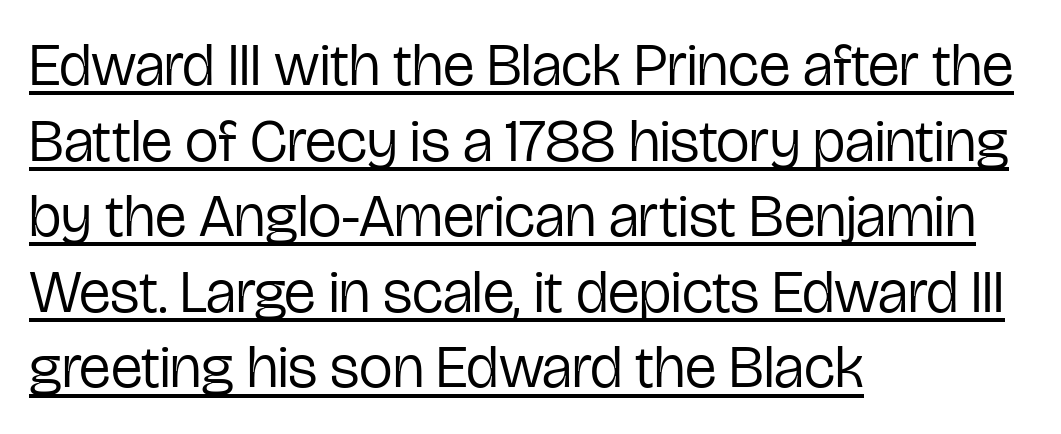
Q: Is the text bold? A: No.
Q: Is the text italic (slanted)? A: No, it is upright.
Q: Is the typeface a serif or a sans-serif typeface? A: Sans-serif.
Q: Is the text underlined? A: Yes.
Q: How is the paragraph aligned? A: Left-aligned.
Q: Is the spacing between letters normal or unusually wide? A: Normal.
Q: Is the spacing between lines tight, normal or loose? A: Normal.
Q: Width (condensed, normal, or wide)? A: Condensed.
Q: Stroke contrast? A: Low.
Q: x-height? A: Medium.
Q: Monospaced? A: No.
